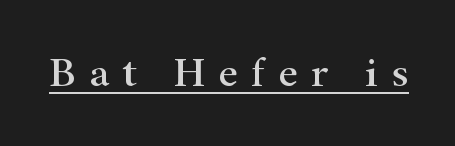
{"serif": "yes", "italic": "no", "width": "wide", "stroke_contrast": "high", "x_height": "small", "monospaced": "no", "underline": "yes", "letter_spacing": "wide", "letter_spacing_em": 0.3, "glyph_px": 43}
